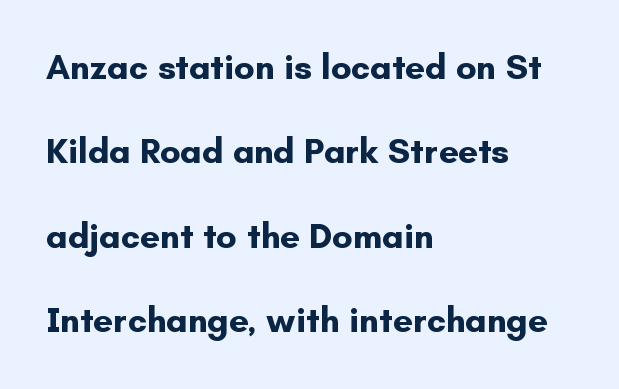
{"serif": "no", "italic": "no", "bold": "yes", "weight": "bold", "width": "normal", "stroke_contrast": "low", "x_height": "small", "monospaced": "no", "underline": "no", "align": "left", "line_spacing": "loose", "line_spacing_ratio": 2.41, "letter_spacing": "normal", "letter_spacing_em": 0.0, "glyph_px": 35}
